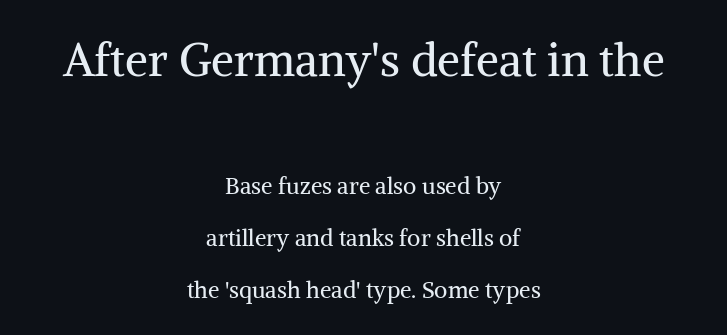
The image shows 46 px regular-weight serif type, upright; set centered, loose line spacing (2.26x), normal letter spacing, not underlined; the first (top) block is 2.0x larger; medium stroke contrast and a medium x-height.
